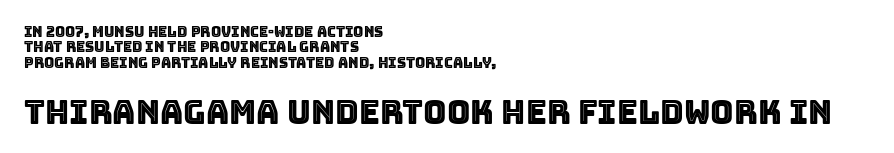
The image shows 32 px text type, upright; set left-aligned, tight line spacing (1.1x), normal letter spacing, not underlined; the second (bottom) block is 2.29x larger; a large x-height.
